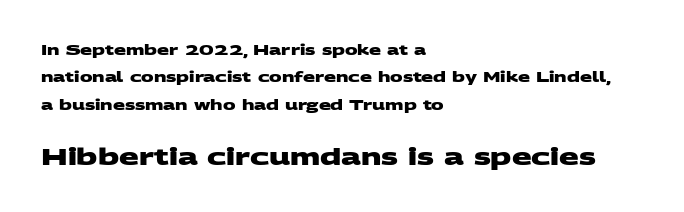
Plenty of ink on the page — the face is bold. Loosely led — the rows are spread out. The glyphs are unaccompanied by any horizontal stroke below them. Here the glyphs are tracked normally, forming tight word shapes. Which of the two is more prominent by size? The second, at the bottom. Line beginnings align vertically; line endings do not.
